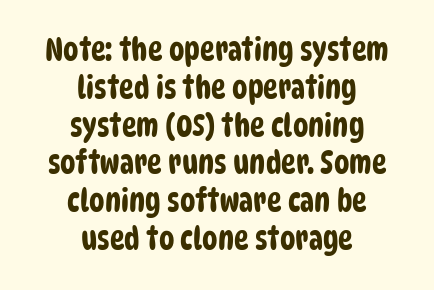
Q: Is the typeface a serif or a sans-serif typeface? A: Sans-serif.
Q: Is the text underlined? A: No.
Q: How is the paragraph aligned? A: Centered.
Q: Is the spacing between letters normal or unusually wide? A: Normal.
Q: Width (condensed, normal, or wide)? A: Condensed.
Q: Stroke contrast? A: Low.
Q: x-height? A: Large.
Q: Monospaced? A: No.
